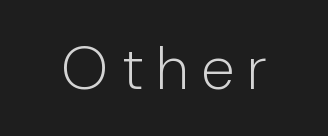
Caption: face not bold, strokes unweighted. Is this a fixed-width face? No — the glyphs have proportional, varying widths. Grotesque or geometric, the face here clearly has no serifs. Does the lettering tilt? It doesn't — this is upright.
